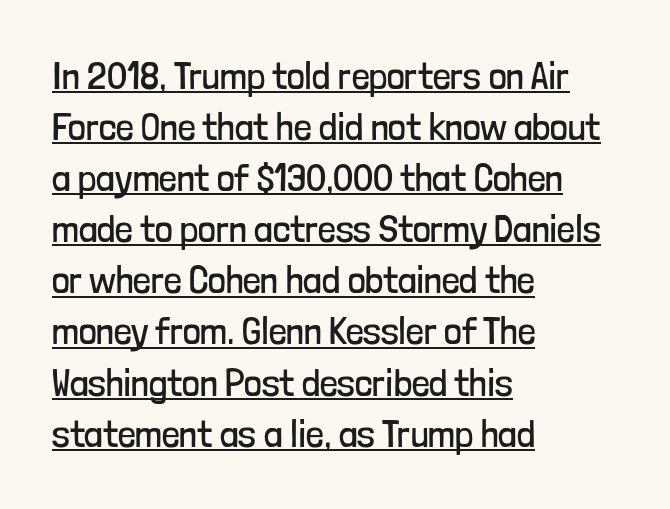
{"serif": "no", "italic": "no", "bold": "no", "weight": "regular", "width": "condensed", "stroke_contrast": "low", "x_height": "medium", "monospaced": "no", "underline": "yes", "align": "left", "line_spacing": "normal", "line_spacing_ratio": 1.31, "letter_spacing": "normal", "letter_spacing_em": 0.0, "glyph_px": 39}
